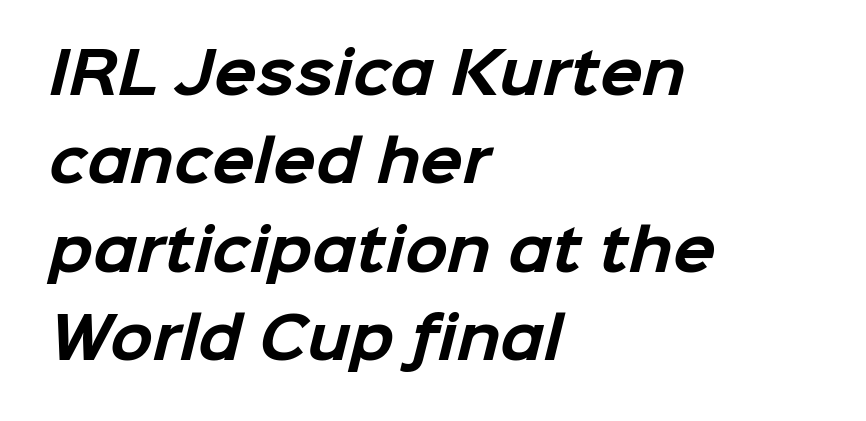
{"serif": "no", "bold": "yes", "weight": "bold", "width": "normal", "stroke_contrast": "low", "x_height": "medium", "monospaced": "no", "underline": "no", "align": "left", "line_spacing": "normal", "line_spacing_ratio": 1.58, "letter_spacing": "normal", "letter_spacing_em": 0.0, "glyph_px": 56}
